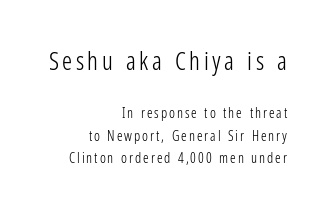
Q: Is the text bold? A: No.
Q: Is the text italic (slanted)? A: No, it is upright.
Q: Is the text underlined? A: No.
Q: How is the paragraph aligned? A: Right-aligned.
Q: Is the spacing between lines tight, normal or loose? A: Normal.
Q: Which block of text is set in a larger size, the first (top) or the second (bottom)? A: The first (top) one.
